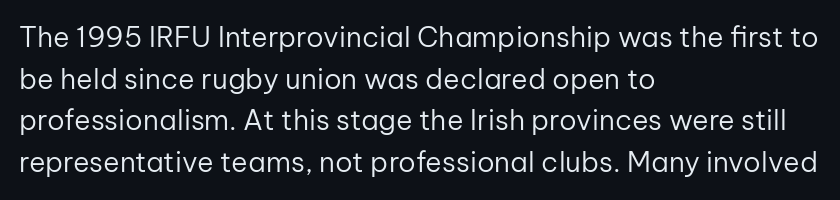
Clear beneath every line of the passage. The rows are spaced the way most documents space them. The tracking reads as untouched default to a designer's eye. The characters are drawn with everyday or finer stroke widths.
